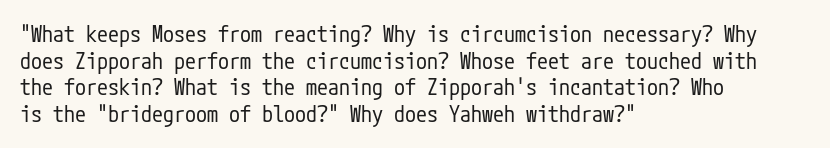
The face used here is rendered with its standard letterfit. The rag falls on the right side of this text block. The typeface has the unassuming heft of standard copy or less. Italic: no, the glyphs are upright roman.
